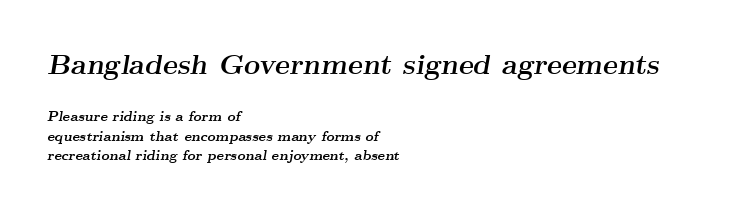
Serifs: yes, visible at the terminals of the letterforms. The rendering shrinks the type as you move from the upper chunk to the lower. Strong, thick strokes mark this as bold type. The passage shown stacks its lines at a standard gap. The passage shown is not underscored anywhere. Here the glyphs are tracked normally, forming tight word shapes.
